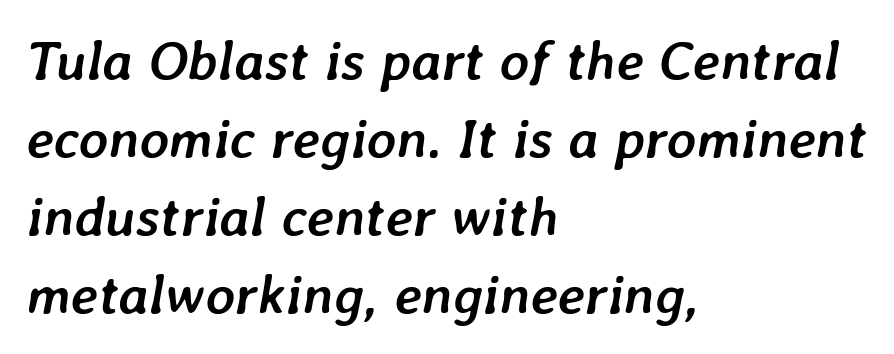
Q: Is the text bold? A: Yes.
Q: Is the text italic (slanted)? A: Yes, it leans right by about 7 degrees.
Q: Is the text underlined? A: No.
Q: How is the paragraph aligned? A: Left-aligned.
Q: Is the spacing between letters normal or unusually wide? A: Normal.
Q: Is the spacing between lines tight, normal or loose? A: Normal.
Q: Width (condensed, normal, or wide)? A: Normal.
Q: Stroke contrast? A: Low.
Q: x-height? A: Medium.
Q: Monospaced? A: No.
